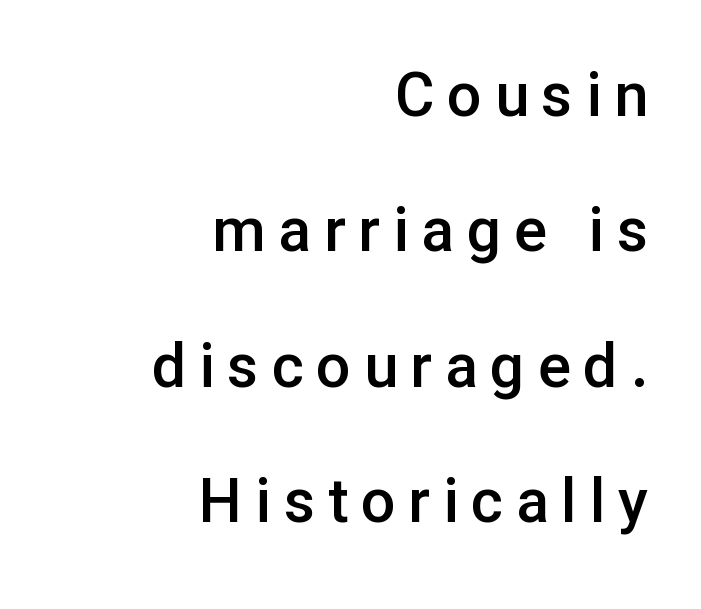
Q: Is the text bold? A: Semi-bold.
Q: Is the text italic (slanted)? A: No, it is upright.
Q: Is the typeface a serif or a sans-serif typeface? A: Sans-serif.
Q: Is the text underlined? A: No.
Q: How is the paragraph aligned? A: Right-aligned.
Q: Is the spacing between letters normal or unusually wide? A: Unusually wide.
Q: Is the spacing between lines tight, normal or loose? A: Loose.
Q: Width (condensed, normal, or wide)? A: Normal.
Q: Stroke contrast? A: Low.
Q: x-height? A: Medium.
Q: Monospaced? A: No.
